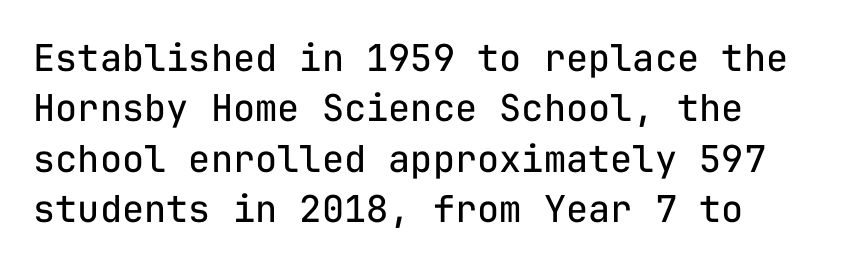
{"serif": "no", "italic": "no", "bold": "no", "weight": "regular", "width": "normal", "stroke_contrast": "low", "x_height": "medium", "monospaced": "yes", "underline": "no", "line_spacing": "normal", "line_spacing_ratio": 1.36, "letter_spacing": "normal", "letter_spacing_em": 0.0, "glyph_px": 37}
